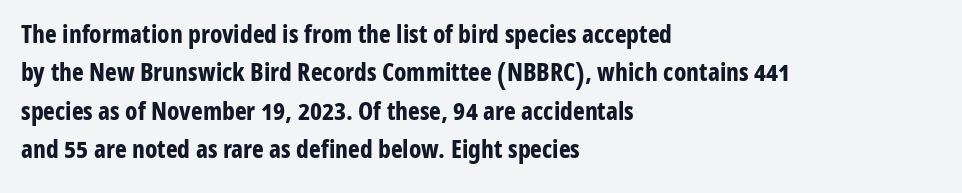
Q: Is the text bold? A: Yes.
Q: Is the text italic (slanted)? A: No, it is upright.
Q: Is the text underlined? A: No.
Q: How is the paragraph aligned? A: Left-aligned.
Q: Is the spacing between letters normal or unusually wide? A: Normal.
Q: Is the spacing between lines tight, normal or loose? A: Normal.
